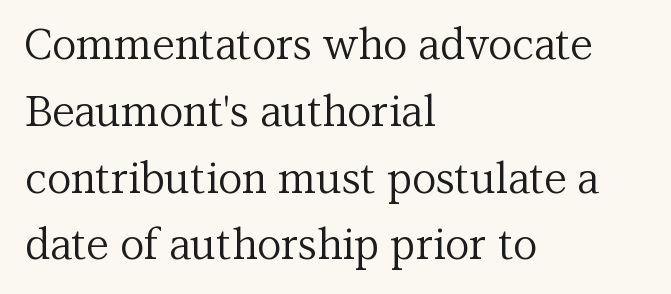
{"serif": "yes", "italic": "no", "bold": "no", "weight": "regular", "width": "normal", "stroke_contrast": "medium", "x_height": "medium", "monospaced": "no", "underline": "no", "align": "left", "line_spacing": "normal", "line_spacing_ratio": 1.59, "letter_spacing": "normal", "letter_spacing_em": 0.0, "glyph_px": 42}
